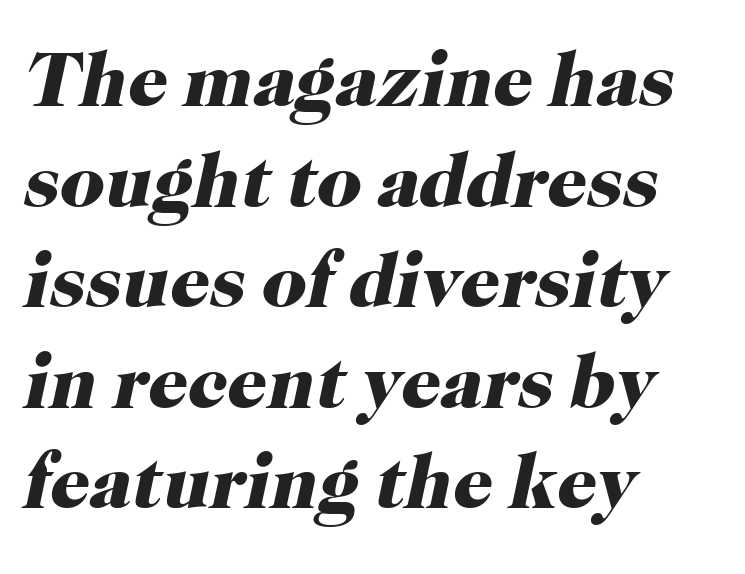
The image shows 78 px heavy serif type, italic (leaning right); set left-aligned, normal line spacing (1.29x), normal letter spacing, not underlined; high stroke contrast and a medium x-height.
